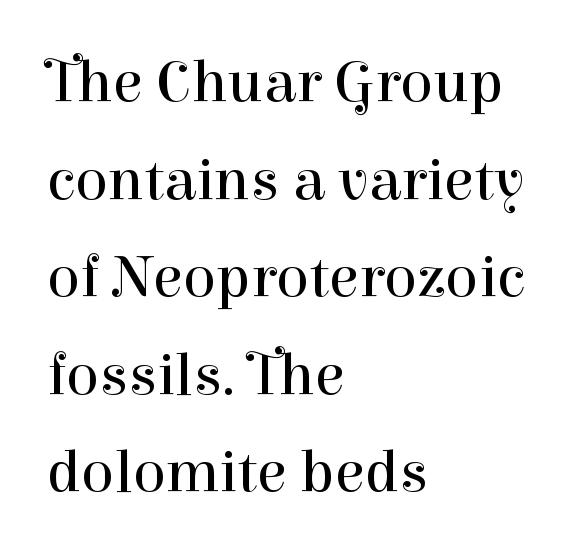
Q: Is the text bold? A: No.
Q: Is the text italic (slanted)? A: No, it is upright.
Q: Is the typeface a serif or a sans-serif typeface? A: Serif.
Q: Is the text underlined? A: No.
Q: How is the paragraph aligned? A: Left-aligned.
Q: Is the spacing between letters normal or unusually wide? A: Normal.
Q: Is the spacing between lines tight, normal or loose? A: Normal.
Q: Width (condensed, normal, or wide)? A: Normal.
Q: Stroke contrast? A: High.
Q: x-height? A: Medium.
Q: Monospaced? A: No.
